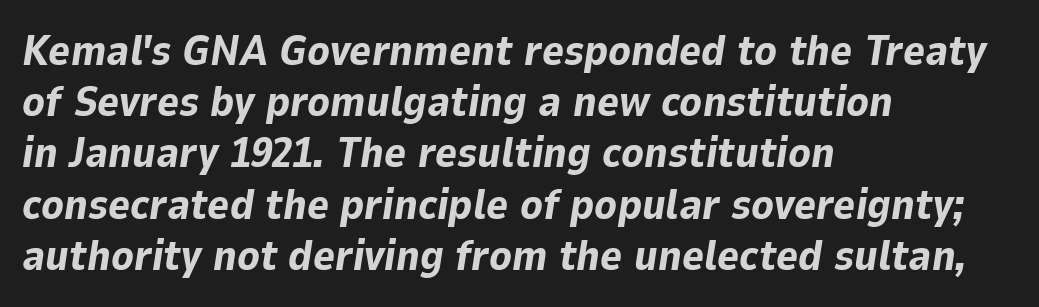
Q: Is the text bold? A: Yes.
Q: Is the text italic (slanted)? A: Yes, it leans right by about 9 degrees.
Q: Is the text underlined? A: No.
Q: How is the paragraph aligned? A: Left-aligned.
Q: Is the spacing between letters normal or unusually wide? A: Normal.
Q: Width (condensed, normal, or wide)? A: Normal.
Q: Stroke contrast? A: Low.
Q: x-height? A: Medium.
Q: Monospaced? A: No.
